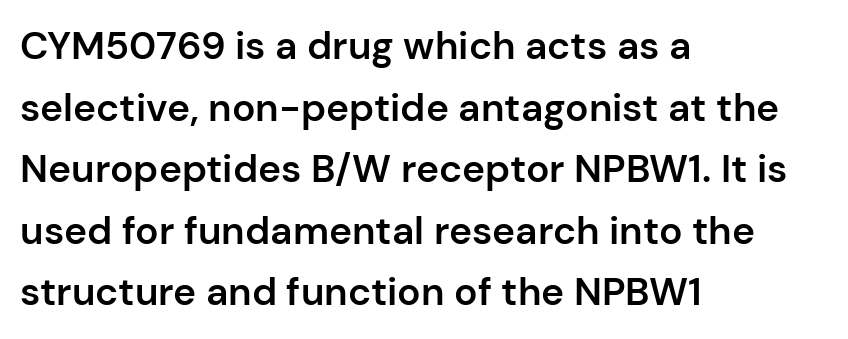
{"serif": "no", "italic": "no", "bold": "semi", "weight": "semibold", "width": "normal", "stroke_contrast": "low", "x_height": "medium", "monospaced": "no", "underline": "no", "align": "left", "line_spacing": "normal", "line_spacing_ratio": 1.58, "letter_spacing": "normal", "letter_spacing_em": 0.0, "glyph_px": 39}
